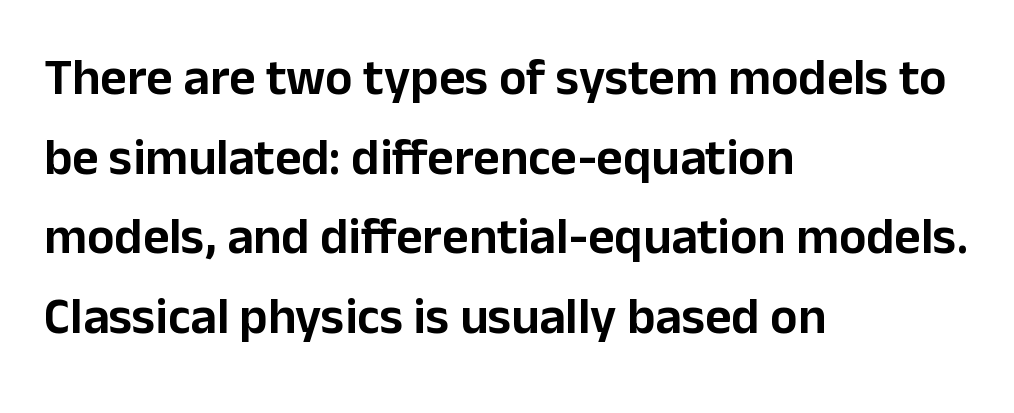
The image shows 51 px sans-serif type, upright; set left-aligned, normal line spacing (1.56x), normal letter spacing, not underlined; low stroke contrast and a medium x-height.
